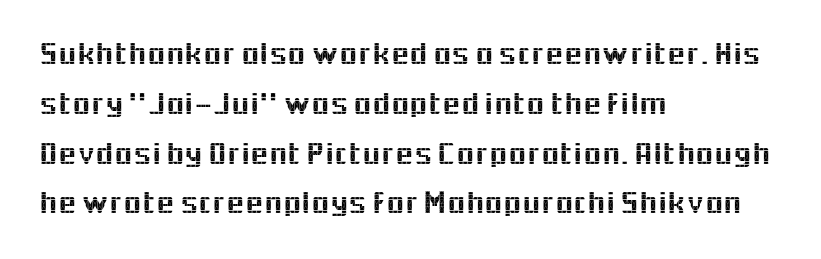
{"serif": "no", "italic": "no", "width": "normal", "x_height": "medium", "monospaced": "no", "underline": "no", "align": "left", "line_spacing": "normal", "line_spacing_ratio": 1.51, "letter_spacing": "normal", "letter_spacing_em": 0.0, "glyph_px": 33}
